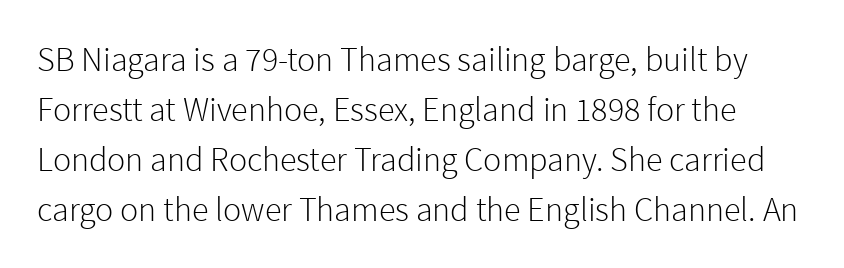
The image shows 34 px light sans-serif type, upright; set normal line spacing (1.47x), normal letter spacing, not underlined; a medium x-height.
